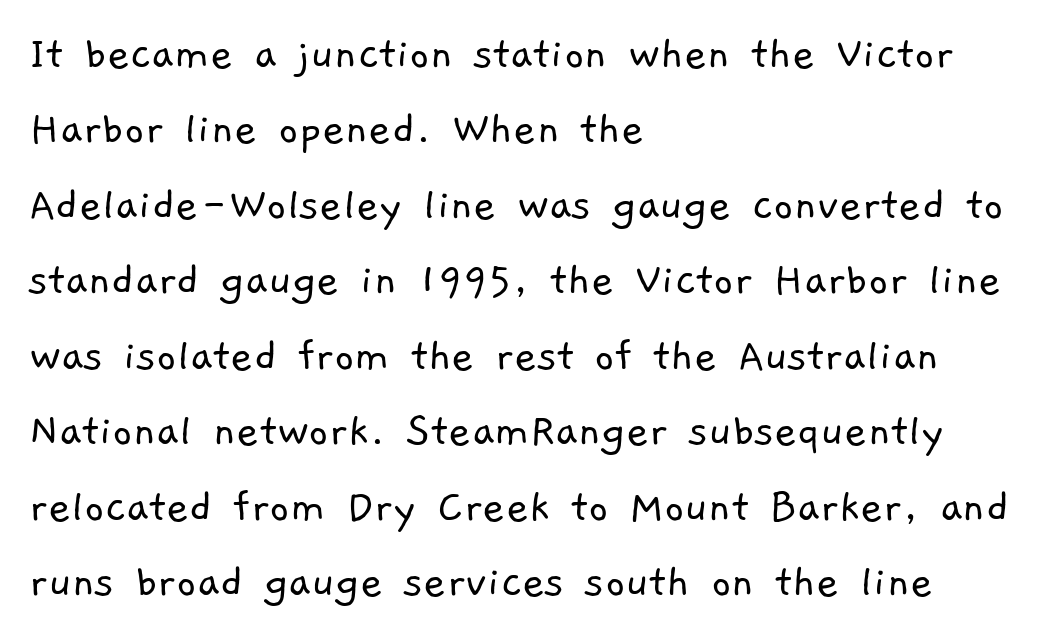
The image shows 49 px light sans-serif type; set left-aligned, normal line spacing (1.54x), normal letter spacing, not underlined; low stroke contrast and a medium x-height.
